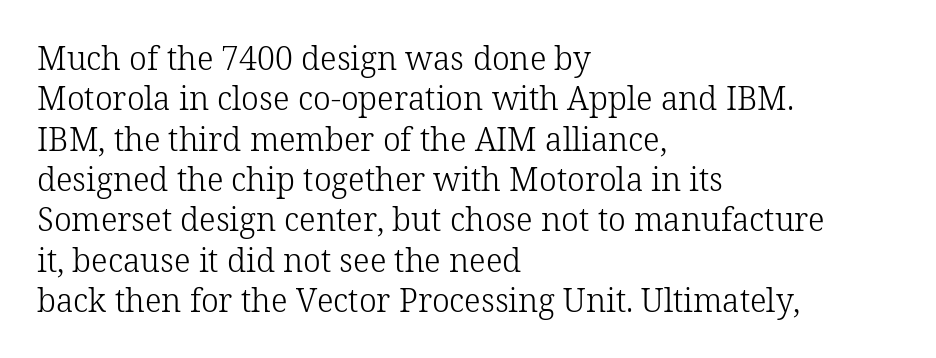
{"serif": "yes", "italic": "no", "bold": "no", "weight": "light", "width": "normal", "stroke_contrast": "low", "x_height": "medium", "monospaced": "no", "underline": "no", "align": "left", "line_spacing": "normal", "line_spacing_ratio": 1.26, "letter_spacing": "normal", "letter_spacing_em": 0.0, "glyph_px": 32}
